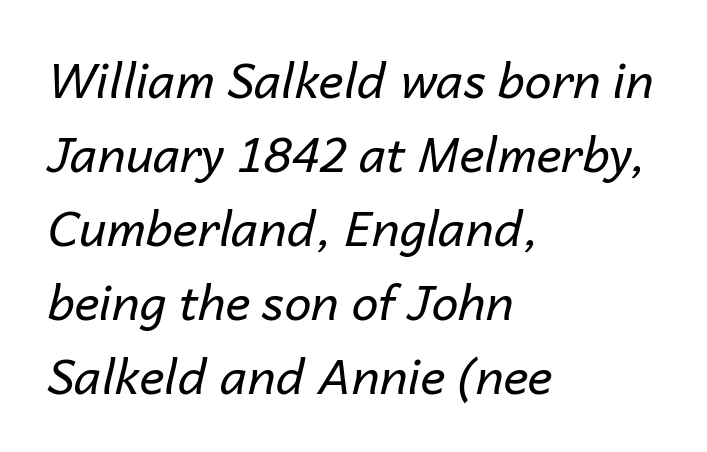
No extra tracking has been applied to these lines. The letters advance in unequal steps, a hallmark of proportional type. If you drew a line through each stem, it would be angled. Line spacing here is normal. A student would call this left alignment; a typographer would say flush left, rag right. Each stroke keeps to a modest, everyday thickness or less.
